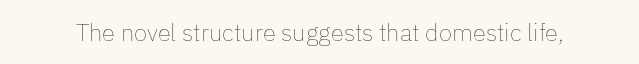
{"italic": "no", "bold": "no", "underline": "no", "letter_spacing": "normal", "letter_spacing_em": 0.0, "glyph_px": 24}
